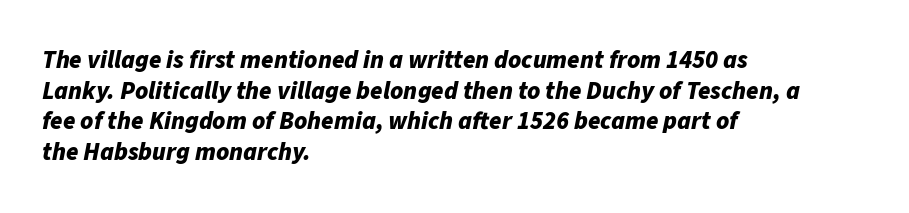
Which margin do the lines hug? The left one — the right edge is uneven. Just letters on the line, the space beneath them empty. The sample has been set heavy, in full bold. There is no visible air inserted between adjacent glyphs. This sample uses an oblique cut, with every glyph tilted off the vertical.
